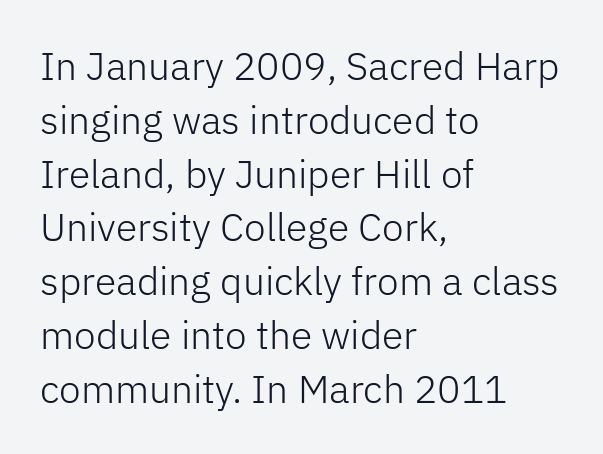
The image shows 39 px light sans-serif type, upright; set left-aligned, normal line spacing (1.38x), normal letter spacing, not underlined; low stroke contrast and a medium x-height.
